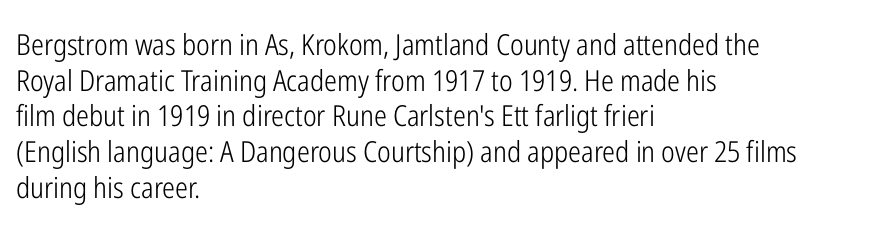
{"serif": "no", "italic": "no", "bold": "no", "weight": "light", "width": "condensed", "stroke_contrast": "low", "x_height": "medium", "monospaced": "no", "underline": "no", "align": "left", "line_spacing_ratio": 1.23, "letter_spacing": "normal", "letter_spacing_em": 0.0, "glyph_px": 29}
